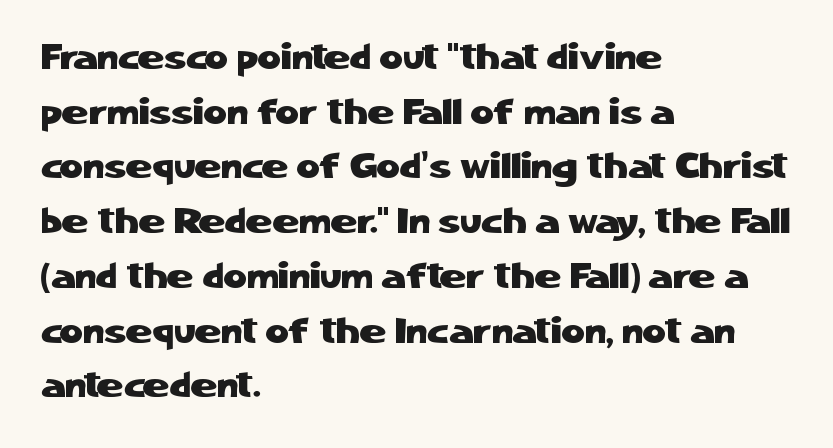
{"serif": "no", "italic": "no", "width": "normal", "stroke_contrast": "low", "x_height": "medium", "monospaced": "no", "underline": "no", "align": "left", "line_spacing": "normal", "line_spacing_ratio": 1.52, "letter_spacing": "normal", "letter_spacing_em": 0.0, "glyph_px": 36}
